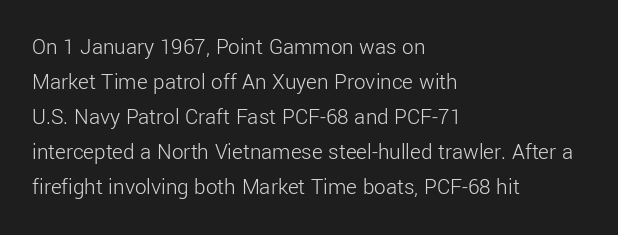
The image shows 23 px text type, upright; set left-aligned, normal line spacing (1.52x), normal letter spacing, not underlined.
